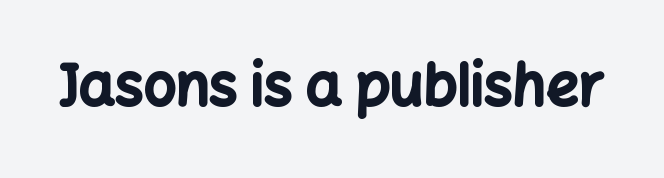
Do the letters lean? They stand straight. Heft: maximum for text — a bold. What stands out about the letter spacing? Nothing — it is the standard amount. Stroke terminals: plain, sans-serif. Descenders are the only things crossing below the line.
